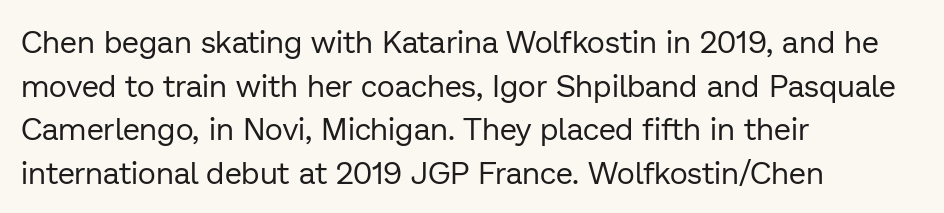
{"serif": "no", "italic": "no", "bold": "no", "weight": "regular", "width": "normal", "stroke_contrast": "low", "x_height": "medium", "monospaced": "no", "underline": "no", "align": "left", "line_spacing": "normal", "line_spacing_ratio": 1.41, "letter_spacing": "normal", "letter_spacing_em": 0.0, "glyph_px": 31}
